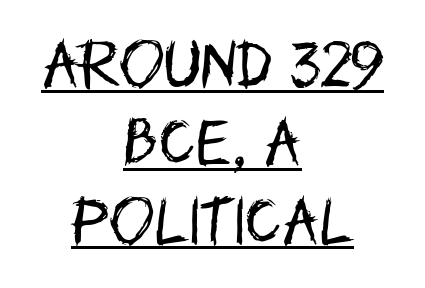
{"serif": "no", "italic": "no", "bold": "no", "weight": "regular", "width": "condensed", "stroke_contrast": "low", "x_height": "large", "monospaced": "no", "underline": "yes", "align": "center", "line_spacing": "normal", "line_spacing_ratio": 1.45, "letter_spacing": "normal", "letter_spacing_em": 0.0, "glyph_px": 54}
